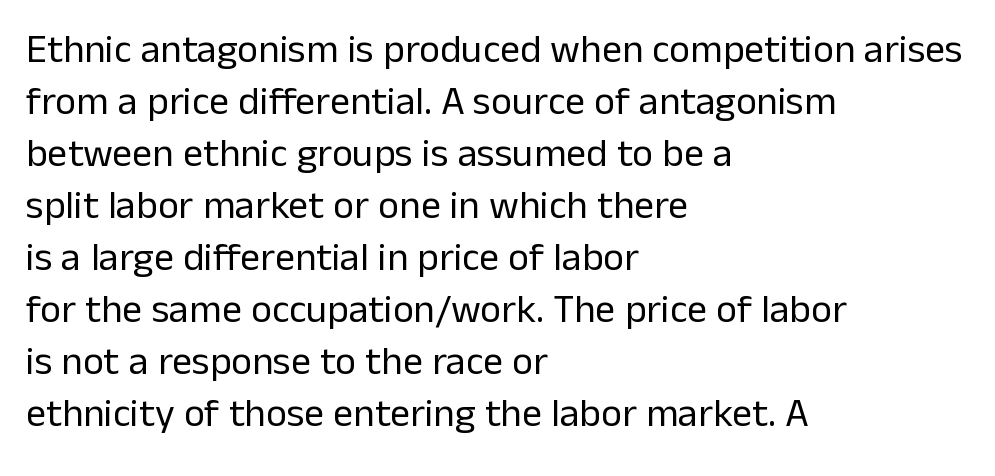
Q: Is the text bold? A: No.
Q: Is the text italic (slanted)? A: No, it is upright.
Q: Is the typeface a serif or a sans-serif typeface? A: Sans-serif.
Q: Is the text underlined? A: No.
Q: How is the paragraph aligned? A: Left-aligned.
Q: Is the spacing between letters normal or unusually wide? A: Normal.
Q: Is the spacing between lines tight, normal or loose? A: Normal.
Q: Width (condensed, normal, or wide)? A: Normal.
Q: Stroke contrast? A: Low.
Q: x-height? A: Medium.
Q: Monospaced? A: No.
